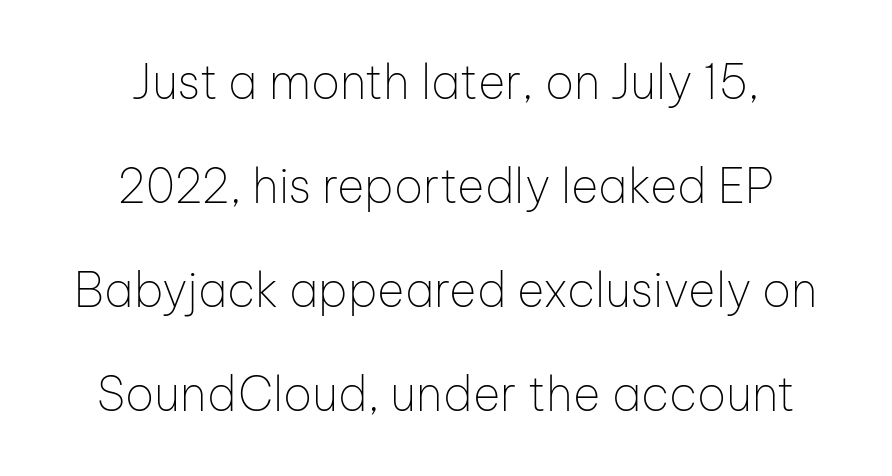
Think of a printed novel: that variable character pitch is what you see here. The cut favours lightness, reaching ordinary text weight at its darkest. Does the type have serifs? No, each stem ends abruptly. A student would call this center alignment; a typographer would say set centered. No italicization has been applied; the sample stays upright. Honestly, the letter spacing is just normal — you wouldn't notice it.
